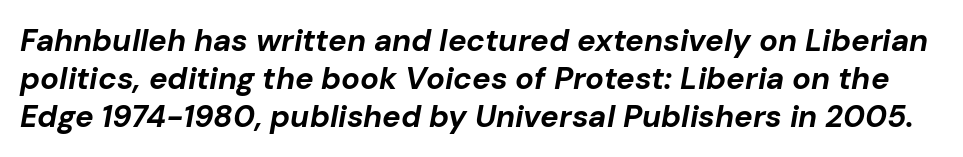
Q: Is the text bold? A: Yes.
Q: Is the text italic (slanted)? A: Yes, it leans right by about 10 degrees.
Q: Is the text underlined? A: No.
Q: Is the spacing between letters normal or unusually wide? A: Normal.
Q: Width (condensed, normal, or wide)? A: Normal.
Q: Stroke contrast? A: Low.
Q: x-height? A: Medium.
Q: Monospaced? A: No.
